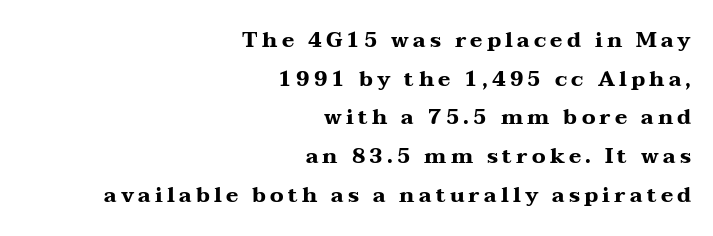
The image shows 21 px bold type, upright; set right-aligned, line spacing 1.84x, unusually wide letter spacing (+0.2 em), not underlined.
